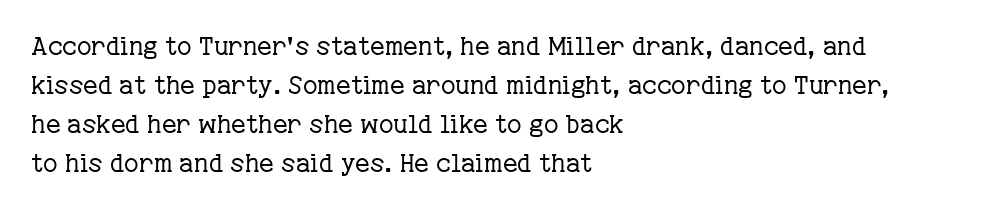
The space between consecutive lines is moderate. In terms of letterspacing, this is plain default setting. This rendering features lettering with no underline. Is the stroke heavy? The answer is a plain regular-or-lighter.
